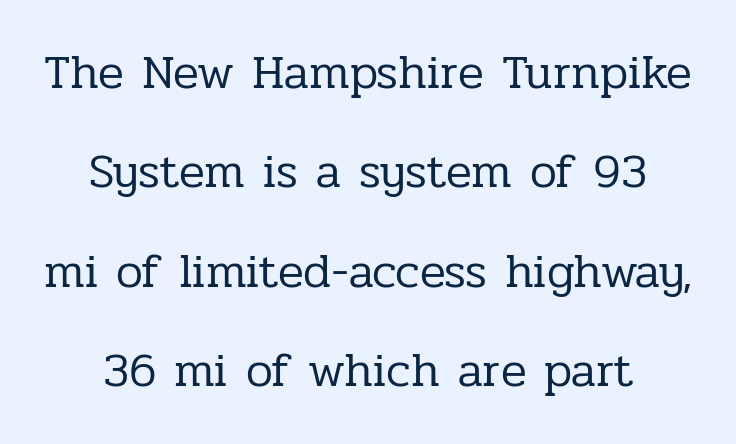
This rendering uses center alignment, leaving both contours irregular but symmetric. Stems and bowls with no extra thickness — not bold. Type without underlining. Observe the serifs anchoring each vertical stroke in this sample. The passage shown is typed in a proportional face where columns would drift. Rows of type keep a wide berth in the vertical direction.
